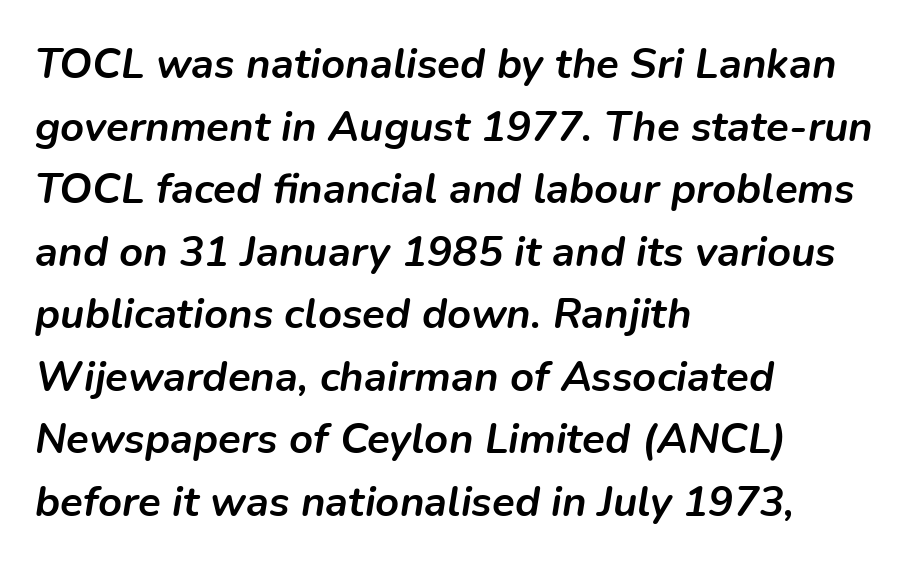
{"italic": "yes", "lean": "right", "slant_degrees": 9, "bold": "yes", "weight": "semibold", "width": "normal", "stroke_contrast": "low", "x_height": "medium", "monospaced": "no", "underline": "no", "align": "left", "line_spacing": "normal", "line_spacing_ratio": 1.49, "letter_spacing": "normal", "letter_spacing_em": 0.0, "glyph_px": 42}
